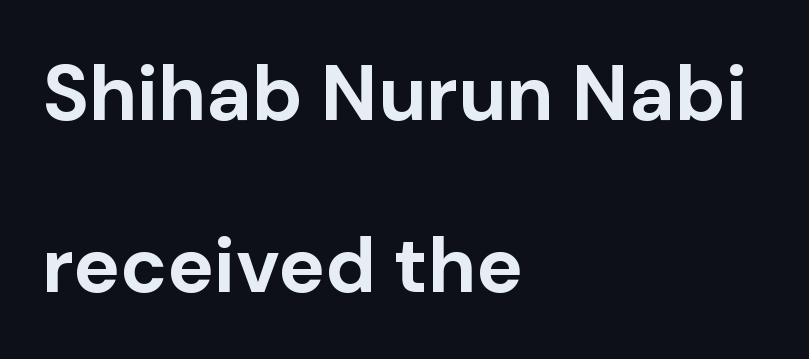
{"serif": "no", "italic": "no", "bold": "yes", "weight": "bold", "width": "normal", "stroke_contrast": "low", "x_height": "medium", "monospaced": "no", "underline": "no", "align": "left", "line_spacing": "loose", "line_spacing_ratio": 2.2, "letter_spacing": "normal", "letter_spacing_em": 0.0, "glyph_px": 78}
